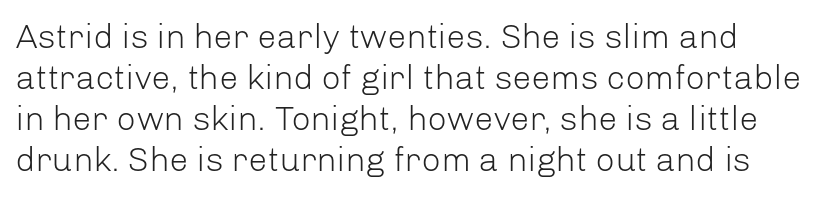
Q: Is the text bold? A: No.
Q: Is the text italic (slanted)? A: No, it is upright.
Q: Is the typeface a serif or a sans-serif typeface? A: Sans-serif.
Q: Is the text underlined? A: No.
Q: Is the spacing between letters normal or unusually wide? A: Normal.
Q: Width (condensed, normal, or wide)? A: Normal.
Q: Stroke contrast? A: Low.
Q: x-height? A: Medium.
Q: Monospaced? A: No.
